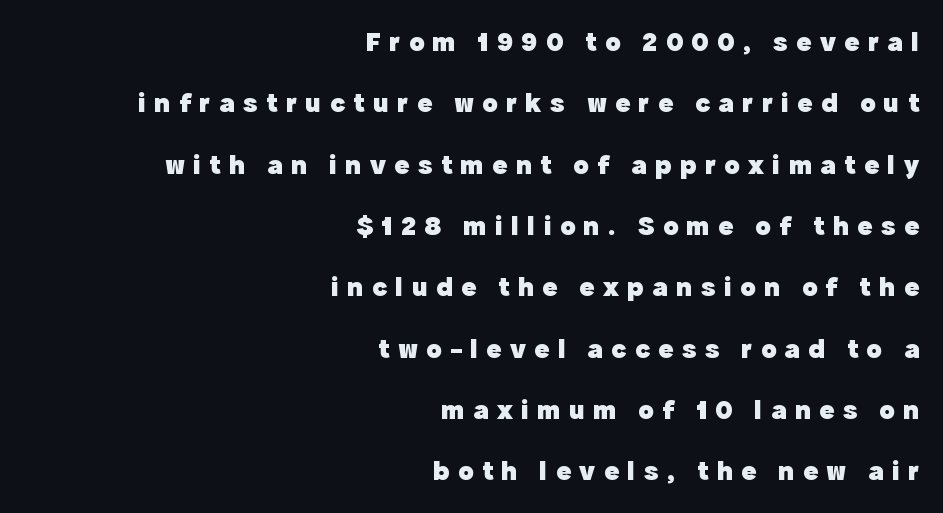
{"serif": "no", "italic": "no", "bold": "yes", "weight": "heavy", "width": "normal", "x_height": "medium", "monospaced": "no", "underline": "no", "align": "right", "line_spacing": "loose", "line_spacing_ratio": 2.19, "letter_spacing": "wide", "letter_spacing_em": 0.3, "glyph_px": 28}
